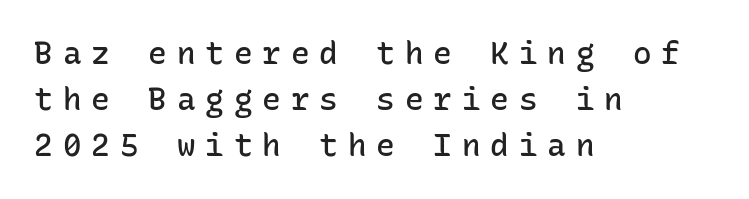
In terms of posture, this sample is upright. A fair bit of extra ink — the face is semibold, not bold. Tracking here is generous; glyphs stand well apart from one another. Regarding serifs, this sample does without them.
